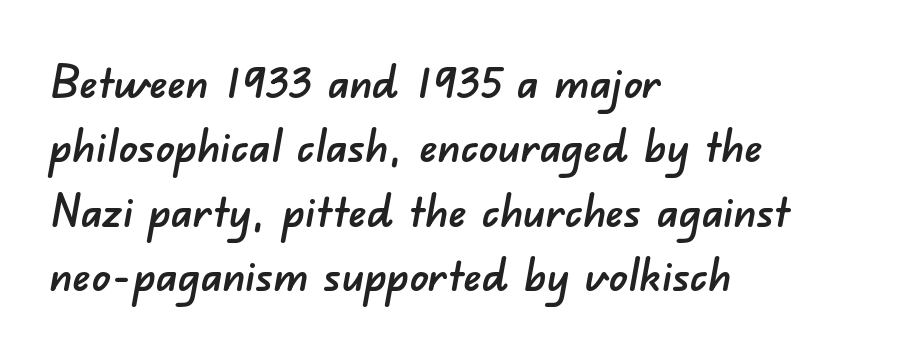
Q: Is the typeface a serif or a sans-serif typeface? A: Sans-serif.
Q: Is the text underlined? A: No.
Q: How is the paragraph aligned? A: Left-aligned.
Q: Is the spacing between letters normal or unusually wide? A: Normal.
Q: Is the spacing between lines tight, normal or loose? A: Normal.
Q: Width (condensed, normal, or wide)? A: Normal.
Q: Stroke contrast? A: Low.
Q: x-height? A: Small.
Q: Monospaced? A: No.
